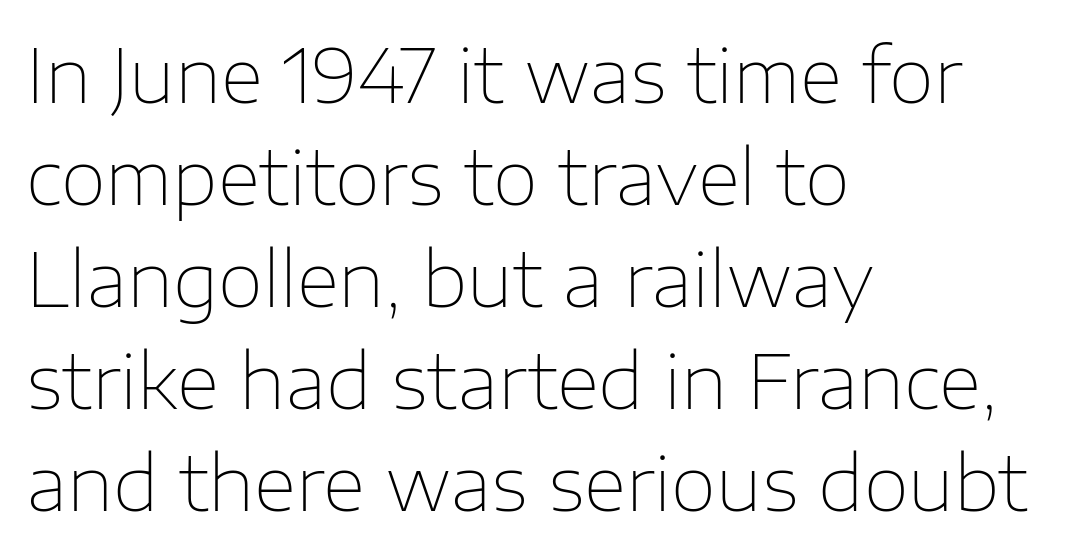
Q: Is the text bold? A: No.
Q: Is the text italic (slanted)? A: No, it is upright.
Q: Is the typeface a serif or a sans-serif typeface? A: Sans-serif.
Q: Is the text underlined? A: No.
Q: How is the paragraph aligned? A: Left-aligned.
Q: Is the spacing between letters normal or unusually wide? A: Normal.
Q: Is the spacing between lines tight, normal or loose? A: Normal.
Q: Width (condensed, normal, or wide)? A: Normal.
Q: Stroke contrast? A: Low.
Q: x-height? A: Medium.
Q: Monospaced? A: No.
